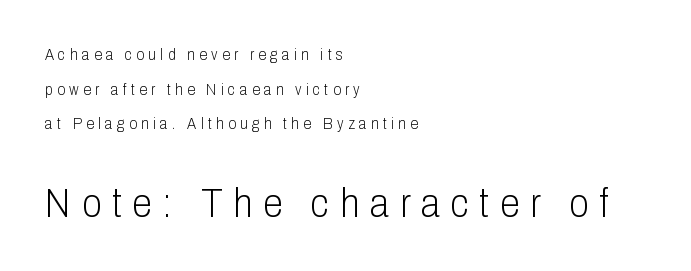
Q: Is the text bold? A: No.
Q: Is the text italic (slanted)? A: No, it is upright.
Q: Is the typeface a serif or a sans-serif typeface? A: Sans-serif.
Q: Is the text underlined? A: No.
Q: How is the paragraph aligned? A: Left-aligned.
Q: Is the spacing between letters normal or unusually wide? A: Unusually wide.
Q: Is the spacing between lines tight, normal or loose? A: Loose.
Q: Which block of text is set in a larger size, the first (top) or the second (bottom)? A: The second (bottom) one.
Q: Width (condensed, normal, or wide)? A: Condensed.
Q: Stroke contrast? A: Low.
Q: x-height? A: Medium.
Q: Monospaced? A: No.
